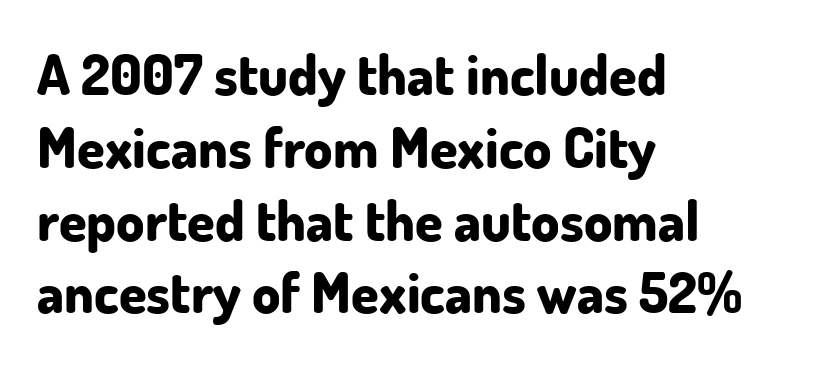
The image shows 56 px bold sans-serif type, upright; set left-aligned, normal line spacing (1.3x), normal letter spacing, not underlined; low stroke contrast and a small x-height.
